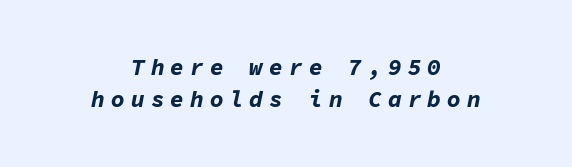
The image shows 23 px bold type, italic (leaning right); set centered, normal line spacing (1.41x), unusually wide letter spacing (+0.26 em), not underlined.
